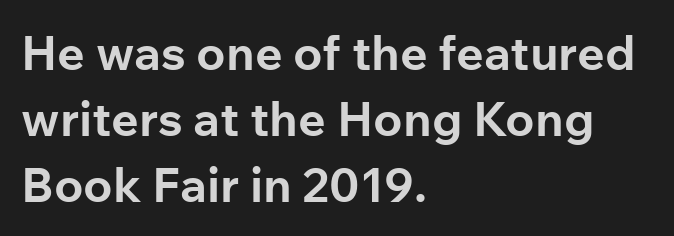
Has an underline been added? It has not. The passage shown is emphatically bold. Interline gaps are of average width in this sample. This sample has the flowing, uneven cadence of proportional lettering. The font's upright variant was chosen for this text.
